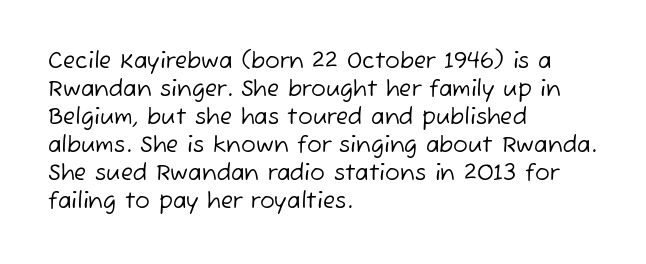
Q: Is the text bold? A: No.
Q: Is the text underlined? A: No.
Q: How is the paragraph aligned? A: Left-aligned.
Q: Is the spacing between letters normal or unusually wide? A: Normal.
Q: Is the spacing between lines tight, normal or loose? A: Normal.
